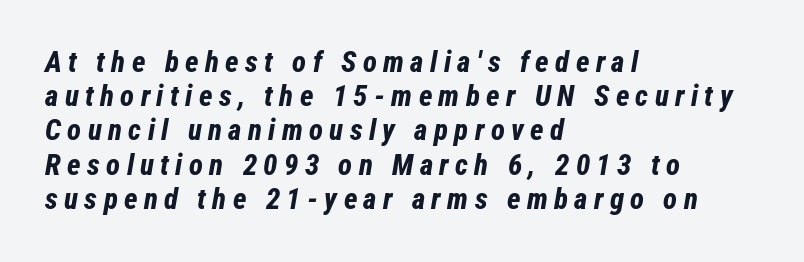
Q: Is the text bold? A: Yes.
Q: Is the text italic (slanted)? A: Yes, it leans right by about 12 degrees.
Q: Is the text underlined? A: No.
Q: How is the paragraph aligned? A: Left-aligned.
Q: Is the spacing between letters normal or unusually wide? A: Unusually wide.
Q: Width (condensed, normal, or wide)? A: Condensed.
Q: Stroke contrast? A: Low.
Q: x-height? A: Medium.
Q: Monospaced? A: No.
